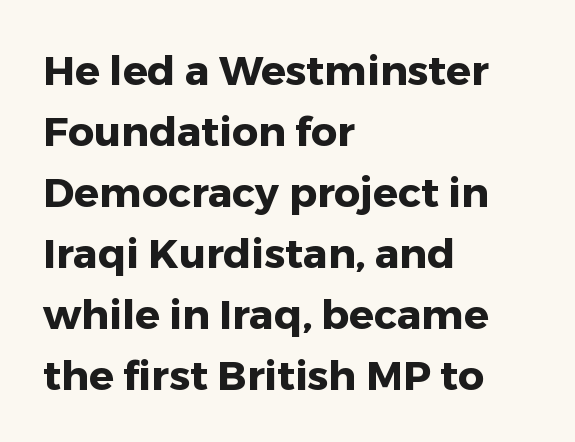
Q: Is the text bold? A: Yes.
Q: Is the text italic (slanted)? A: No, it is upright.
Q: Is the typeface a serif or a sans-serif typeface? A: Sans-serif.
Q: Is the text underlined? A: No.
Q: How is the paragraph aligned? A: Left-aligned.
Q: Is the spacing between letters normal or unusually wide? A: Normal.
Q: Is the spacing between lines tight, normal or loose? A: Normal.
Q: Width (condensed, normal, or wide)? A: Normal.
Q: Stroke contrast? A: Low.
Q: x-height? A: Medium.
Q: Monospaced? A: No.
